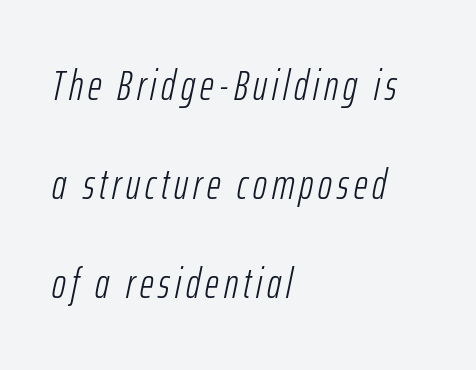
The image shows 42 px light, condensed type, italic (leaning right); set left-aligned, loose line spacing (2.36x), not underlined; low stroke contrast and a medium x-height.
